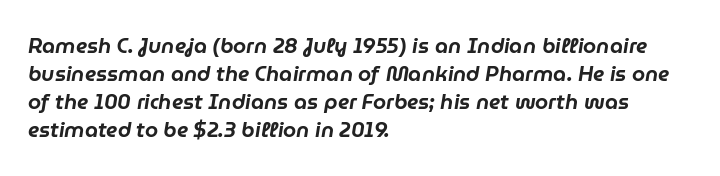
The line texture is even and compact thanks to regular tracking. Horizontal alignment here is leftward, the default for most running prose. Descender tails drop into unmarked territory. This sample keeps an unexceptional amount of space between lines. This sample uses an oblique cut, with every glyph tilted off the vertical.
